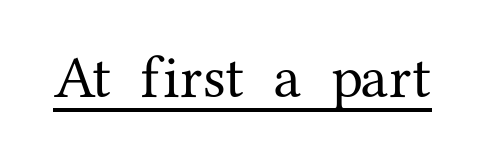
{"serif": "yes", "italic": "no", "width": "normal", "stroke_contrast": "medium", "x_height": "medium", "monospaced": "no", "underline": "yes", "letter_spacing": "normal", "letter_spacing_em": 0.0, "glyph_px": 60}
